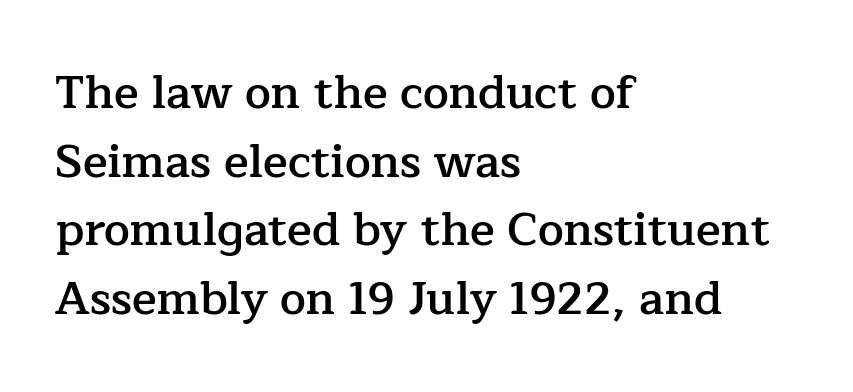
The typography opts for an upright posture over an oblique one. Spacing between characters is what you'd get straight out of the box. Words float on clear page, feet unadorned. Note the varied advance widths — an 'i' is clearly narrower than an 'm'. Successive baselines arrive at the customary interval.
